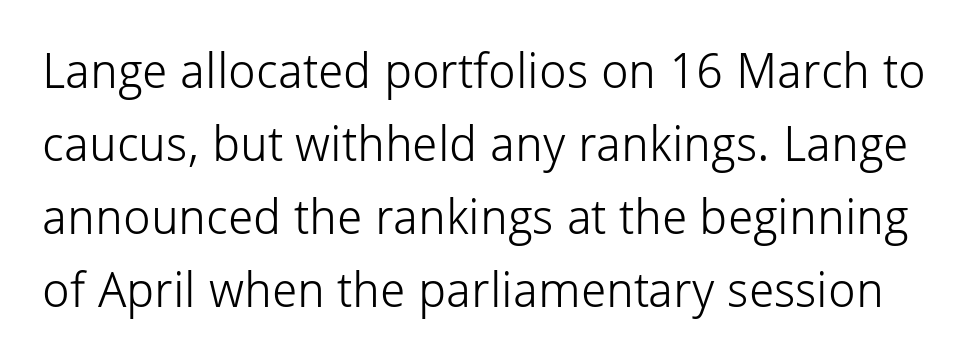
Q: Is the text bold? A: No.
Q: Is the text italic (slanted)? A: No, it is upright.
Q: Is the typeface a serif or a sans-serif typeface? A: Sans-serif.
Q: Is the text underlined? A: No.
Q: Is the spacing between letters normal or unusually wide? A: Normal.
Q: Is the spacing between lines tight, normal or loose? A: Normal.
Q: Width (condensed, normal, or wide)? A: Normal.
Q: Stroke contrast? A: Low.
Q: x-height? A: Medium.
Q: Monospaced? A: No.
